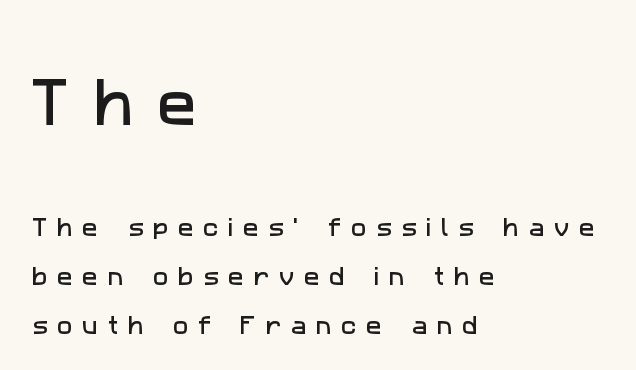
Caption: multi-line text, flush left, ragged right. Does the type have serifs? No, each stem ends abruptly. Widely set lines give the paragraph a tall, airy silhouette. A student would notice the top passage is typeset larger than what follows. Honestly, there is no underline to notice here at all.
